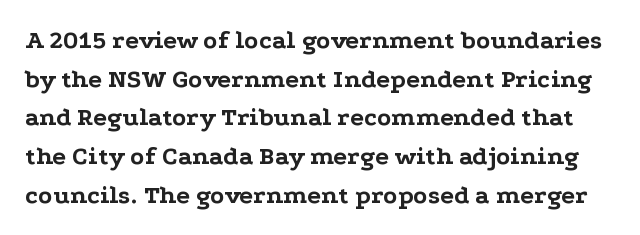
The rows are spaced the way most documents space them. In terms of letterspacing, this is plain default setting. Ascenders rise straight up at ninety degrees. The baseline area is clear. Typographic density is high because the face is bold.
